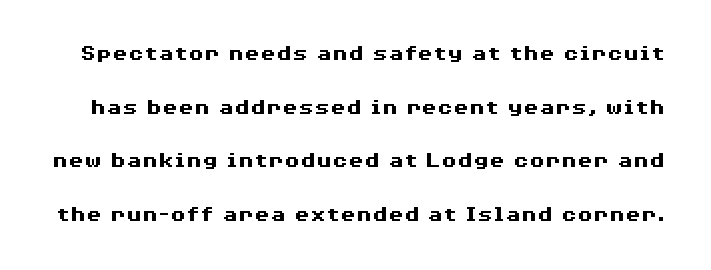
Posture: vertical. Honestly, there is no underline to notice here at all. On the weight axis this lands at bold, roughly 700. Rows of type keep a wide berth in the vertical direction. Characters follow at the spacing the type designer built in.
